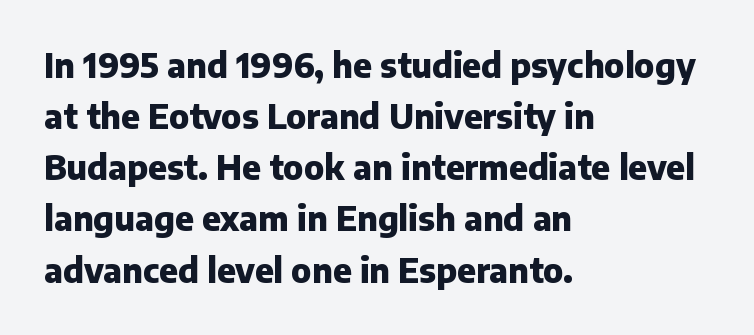
The image shows 33 px heavy sans-serif type, upright; set left-aligned, normal line spacing (1.55x), normal letter spacing, not underlined; low stroke contrast and a medium x-height.
